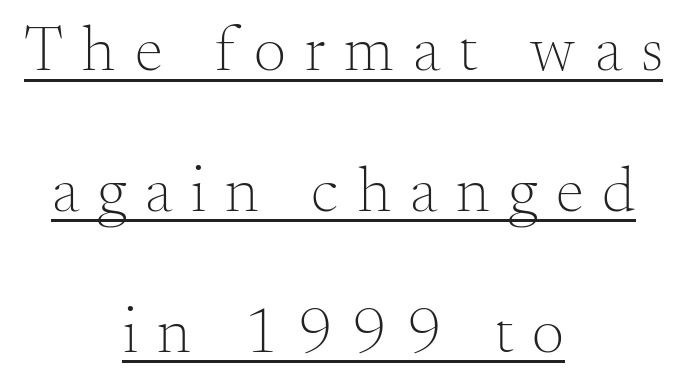
The image shows 64 px light serif type, upright; set centered, loose line spacing (2.2x), unusually wide letter spacing (+0.3 em), underlined; medium stroke contrast and a small x-height.
